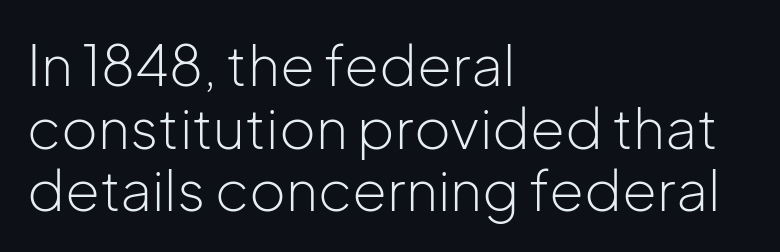
The image shows 56 px light sans-serif type, upright; set left-aligned, tight line spacing (1.12x), normal letter spacing, not underlined; low stroke contrast and a medium x-height.
